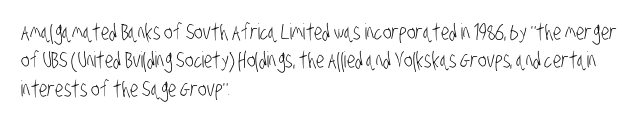
Students, note that the glyphs here touch the page at normal intervals. Leading: standard. The foot of each line stays bare and open. The typesetter chose a ragged-right arrangement here.
